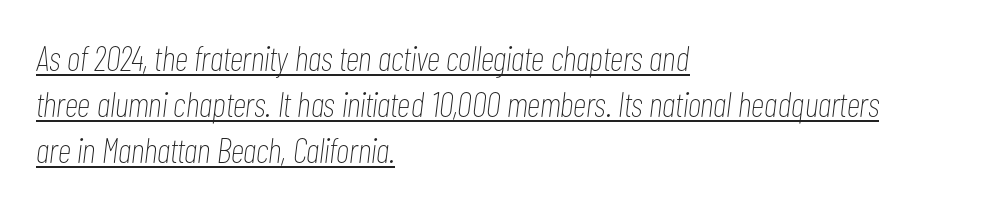
The image shows 35 px thin, condensed type, italic (leaning right); set left-aligned, normal line spacing (1.32x), normal letter spacing, underlined; low stroke contrast and a medium x-height.
